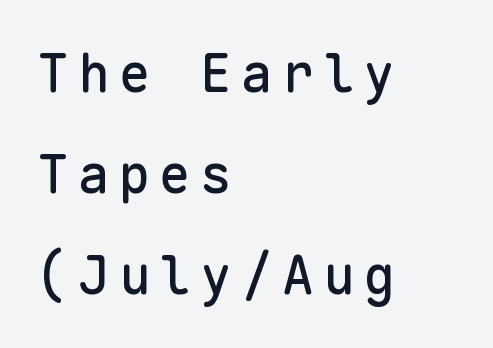
{"serif": "no", "italic": "no", "width": "normal", "stroke_contrast": "low", "x_height": "medium", "monospaced": "yes", "underline": "no", "align": "left", "line_spacing": "loose", "line_spacing_ratio": 1.91, "glyph_px": 53}
